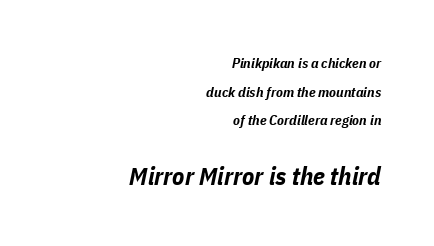
Q: Is the text bold? A: Yes.
Q: Is the text italic (slanted)? A: Yes, it leans right by about 11 degrees.
Q: Is the text underlined? A: No.
Q: How is the paragraph aligned? A: Right-aligned.
Q: Is the spacing between letters normal or unusually wide? A: Normal.
Q: Is the spacing between lines tight, normal or loose? A: Loose.
Q: Which block of text is set in a larger size, the first (top) or the second (bottom)? A: The second (bottom) one.
